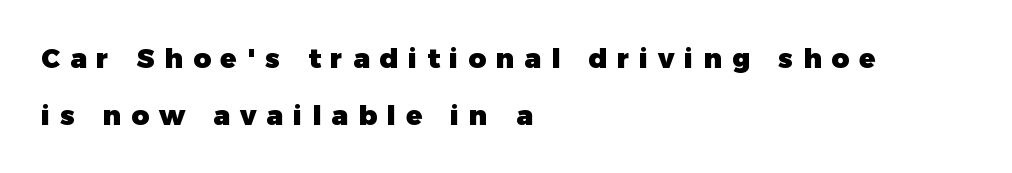
The image shows 27 px bold type, upright; set left-aligned, loose line spacing (2.1x), unusually wide letter spacing (+0.37 em), not underlined.
